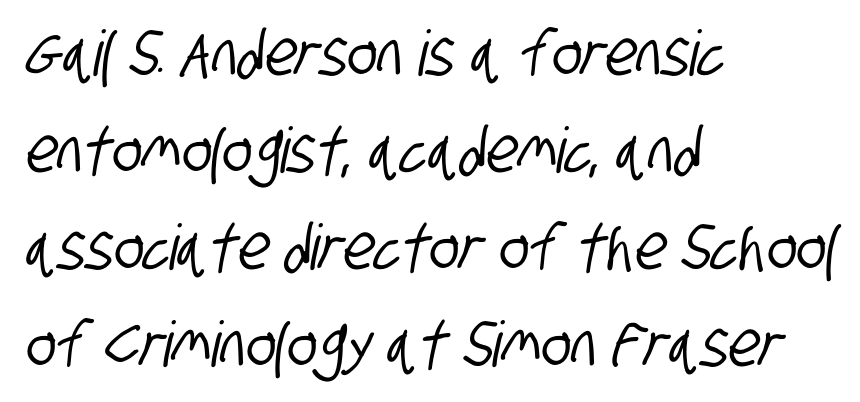
The image shows 63 px condensed sans-serif type; set left-aligned, normal line spacing (1.54x), normal letter spacing, not underlined; low stroke contrast and a large x-height.
